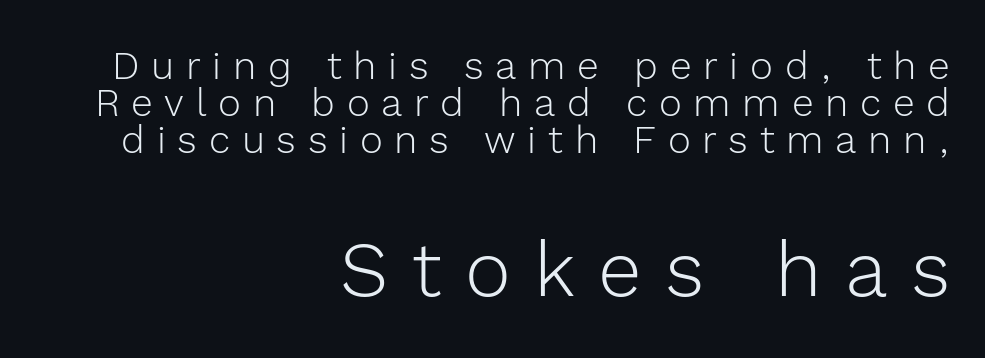
Horizontally, the lines are justified to the trailing edge only. Posture: vertical. The letters are spread apart with noticeably loose tracking. These lines huddle together more closely than default settings would place them. The strokes are not fattened; the text isn't bold. The second block has been scaled up relative to the first.
